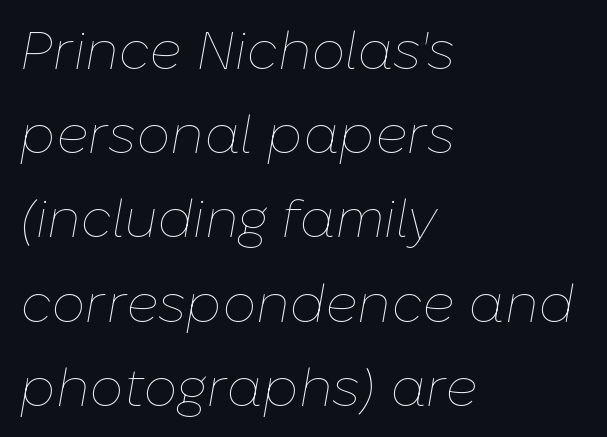
Q: Is the text bold? A: No.
Q: Is the text italic (slanted)? A: Yes, it leans right by about 10 degrees.
Q: Is the text underlined? A: No.
Q: How is the paragraph aligned? A: Left-aligned.
Q: Is the spacing between letters normal or unusually wide? A: Normal.
Q: Is the spacing between lines tight, normal or loose? A: Normal.
Q: Width (condensed, normal, or wide)? A: Normal.
Q: Stroke contrast? A: Low.
Q: x-height? A: Medium.
Q: Monospaced? A: No.
